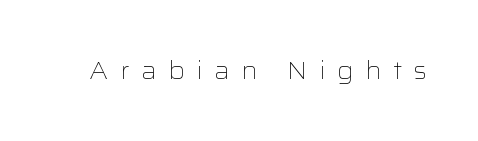
Q: Is the text bold? A: No.
Q: Is the text italic (slanted)? A: No, it is upright.
Q: Is the text underlined? A: No.
Q: Is the spacing between letters normal or unusually wide? A: Unusually wide.
